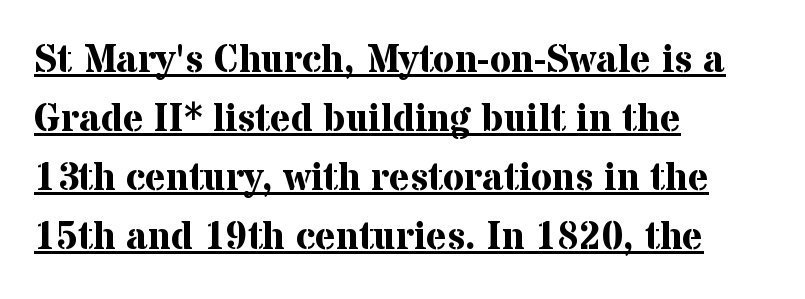
The image shows 39 px bold serif type, upright; set left-aligned, normal line spacing (1.51x), normal letter spacing, underlined; medium stroke contrast and a medium x-height.
